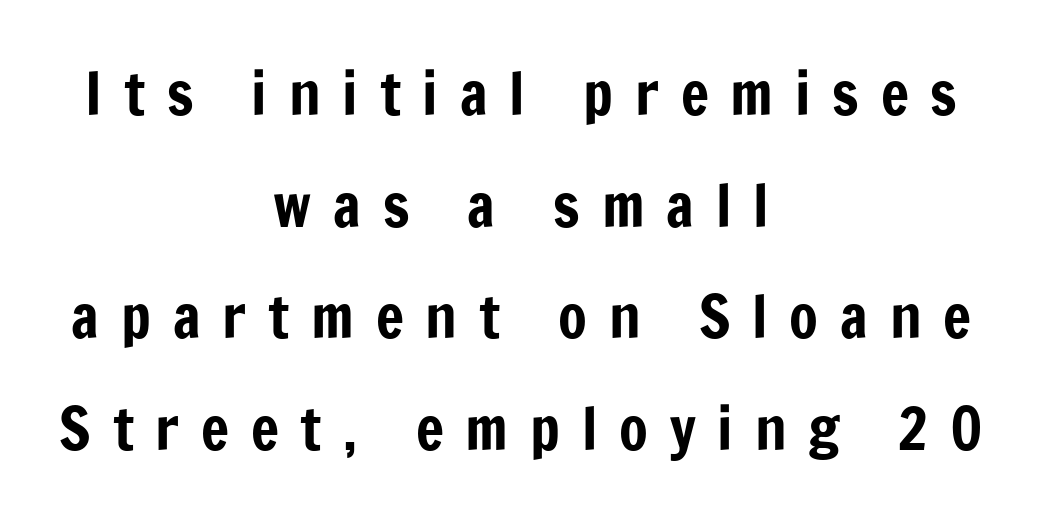
Q: Is the text italic (slanted)? A: No, it is upright.
Q: Is the typeface a serif or a sans-serif typeface? A: Sans-serif.
Q: Is the text underlined? A: No.
Q: How is the paragraph aligned? A: Centered.
Q: Is the spacing between letters normal or unusually wide? A: Unusually wide.
Q: Width (condensed, normal, or wide)? A: Condensed.
Q: Stroke contrast? A: Low.
Q: x-height? A: Medium.
Q: Monospaced? A: No.
